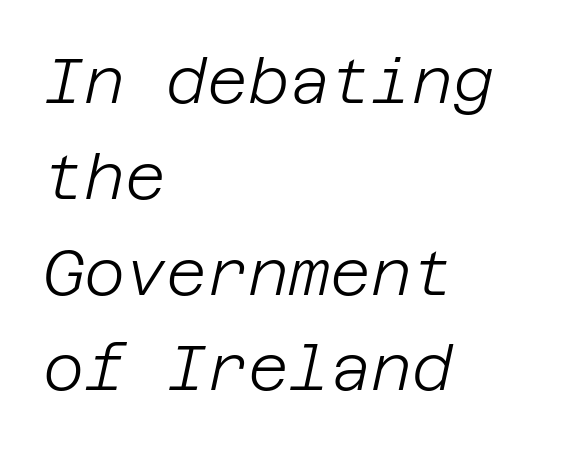
{"italic": "yes", "lean": "right", "slant_degrees": 12, "bold": "no", "weight": "light", "width": "normal", "stroke_contrast": "low", "x_height": "large", "underline": "no", "align": "left", "line_spacing": "normal", "line_spacing_ratio": 1.52, "letter_spacing": "normal", "letter_spacing_em": 0.0, "glyph_px": 63}
